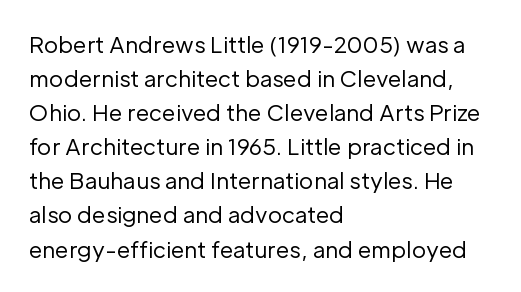
The image shows 22 px text type, upright; set left-aligned, normal line spacing (1.55x), normal letter spacing, not underlined.
